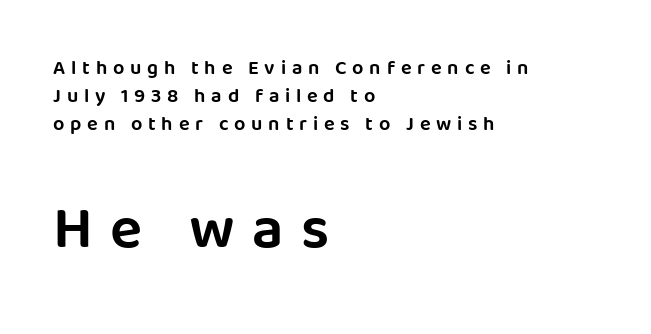
Q: Is the text italic (slanted)? A: No, it is upright.
Q: Is the typeface a serif or a sans-serif typeface? A: Sans-serif.
Q: Is the text underlined? A: No.
Q: How is the paragraph aligned? A: Left-aligned.
Q: Is the spacing between letters normal or unusually wide? A: Unusually wide.
Q: Is the spacing between lines tight, normal or loose? A: Normal.
Q: Which block of text is set in a larger size, the first (top) or the second (bottom)? A: The second (bottom) one.
Q: Width (condensed, normal, or wide)? A: Normal.
Q: Stroke contrast? A: Low.
Q: x-height? A: Large.
Q: Monospaced? A: No.
